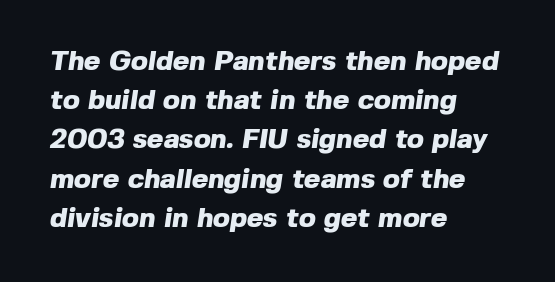
The image shows 28 px heavy sans-serif type; set left-aligned, normal line spacing (1.4x), normal letter spacing, not underlined; a medium x-height.
